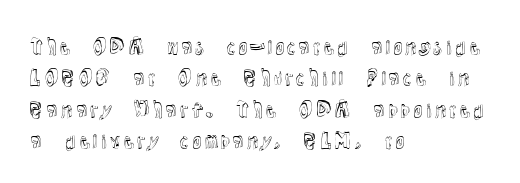
Compared with a centered layout, this one pins lines to the left instead. The space beneath each line is pristine and unruled. The passage shown stacks its lines at a standard gap. Do the letters lean? They stand straight. Spacing between characters is what you'd get straight out of the box.
